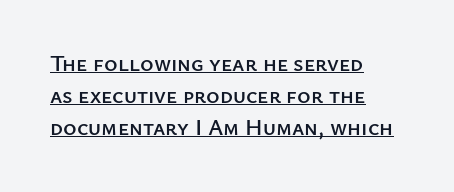
{"italic": "no", "underline": "yes", "align": "left", "line_spacing": "normal", "line_spacing_ratio": 1.39, "letter_spacing": "normal", "letter_spacing_em": 0.0, "glyph_px": 23}
